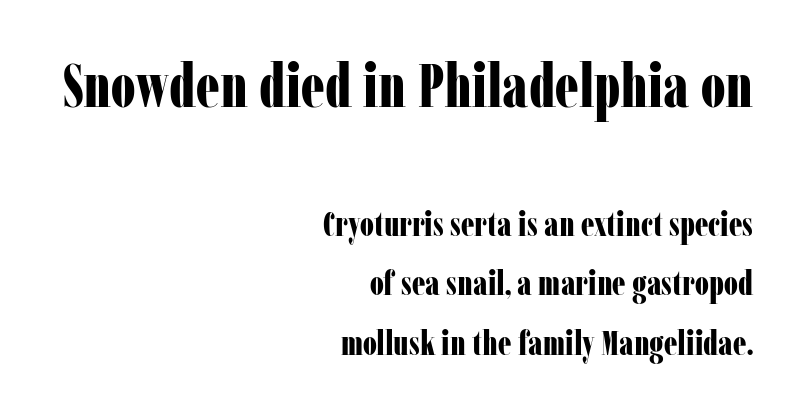
Is the letter spacing exaggerated? No — it looks like the ordinary default. Think of a printed novel: that variable character pitch is what you see here. Reading down the block, your eye finds every line finishing at a fixed right position. The passage shown is emphatically bold. The words here are not underlined. Typesetter's note — upper block bumped up in size, lower block left smaller.
